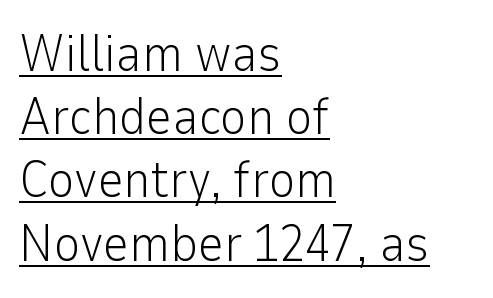
Every row of glyphs begins at an identical x-position on the left. The horizontal fit of the characters is conventional and even. A continuous stroke trails under the words, as in a hyperlink. This rendering employs a face without finishing strokes, i.e., a sans-serif.
